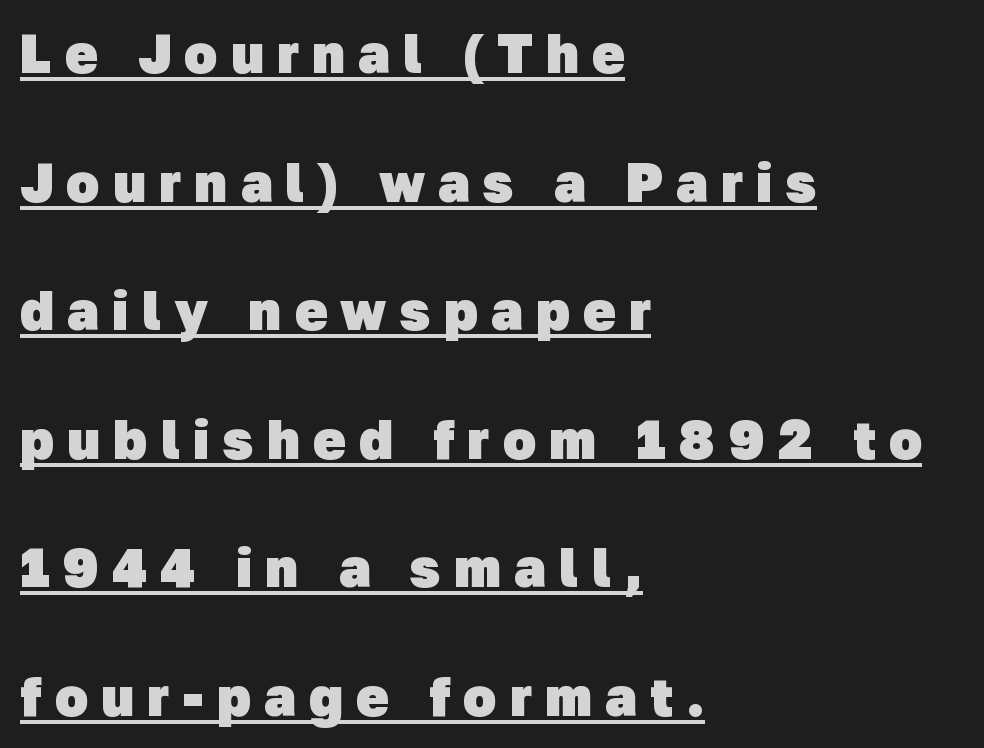
Q: Is the text bold? A: Yes.
Q: Is the typeface a serif or a sans-serif typeface? A: Sans-serif.
Q: Is the text underlined? A: Yes.
Q: How is the paragraph aligned? A: Left-aligned.
Q: Is the spacing between letters normal or unusually wide? A: Unusually wide.
Q: Is the spacing between lines tight, normal or loose? A: Loose.
Q: Width (condensed, normal, or wide)? A: Normal.
Q: Stroke contrast? A: Low.
Q: x-height? A: Medium.
Q: Monospaced? A: No.
